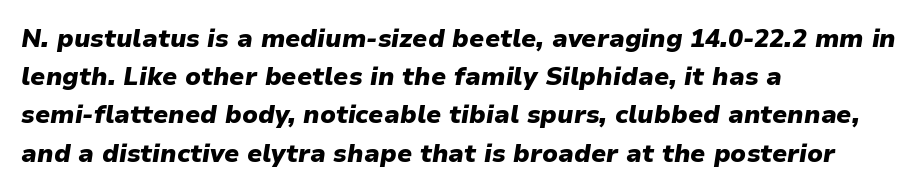
{"italic": "yes", "lean": "right", "slant_degrees": 9, "bold": "yes", "underline": "no", "align": "left", "line_spacing": "normal", "line_spacing_ratio": 1.53, "letter_spacing": "normal", "letter_spacing_em": 0.0, "glyph_px": 25}
